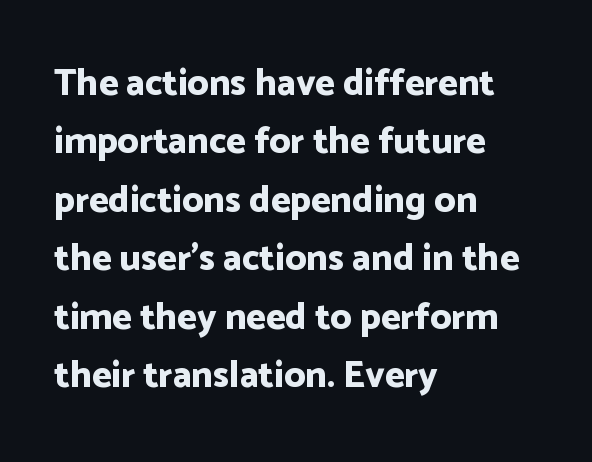
{"serif": "no", "italic": "no", "bold": "yes", "weight": "bold", "width": "normal", "stroke_contrast": "low", "x_height": "medium", "monospaced": "no", "underline": "no", "align": "left", "line_spacing": "normal", "line_spacing_ratio": 1.58, "letter_spacing": "normal", "letter_spacing_em": 0.0, "glyph_px": 37}
